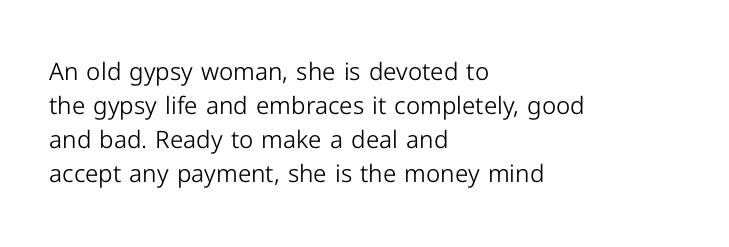
Just letters on the line, the space beneath them empty. The lines sit at an ordinary, default distance from one another. Reading down the block, your eye returns to a fixed left position each line. Think standard paragraph weight, or any step lighter than that.
